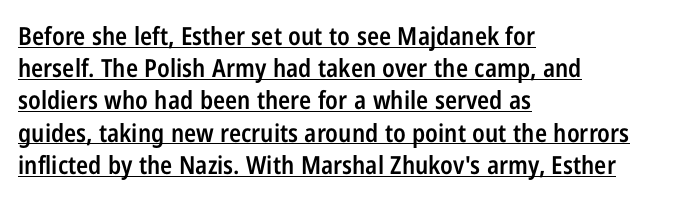
Q: Is the text bold? A: Semi-bold.
Q: Is the text italic (slanted)? A: No, it is upright.
Q: Is the text underlined? A: Yes.
Q: How is the paragraph aligned? A: Left-aligned.
Q: Is the spacing between letters normal or unusually wide? A: Normal.
Q: Is the spacing between lines tight, normal or loose? A: Normal.
